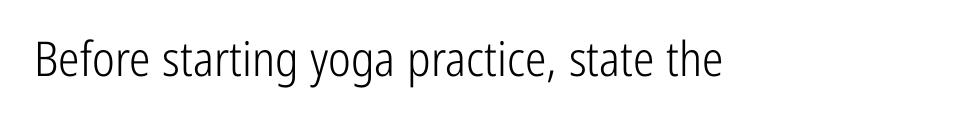
Q: Is the text bold? A: No.
Q: Is the text italic (slanted)? A: No, it is upright.
Q: Is the typeface a serif or a sans-serif typeface? A: Sans-serif.
Q: Is the text underlined? A: No.
Q: Is the spacing between letters normal or unusually wide? A: Normal.
Q: Width (condensed, normal, or wide)? A: Condensed.
Q: Stroke contrast? A: Low.
Q: x-height? A: Medium.
Q: Monospaced? A: No.
